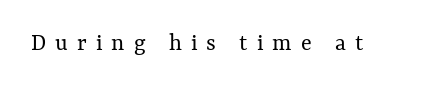
The specimen reads as upright at a glance. Plain, unruled lines of type. Each word looks stretched out because of the extra space between its letters. The typesetting does not lean heavy: it is not bold.
